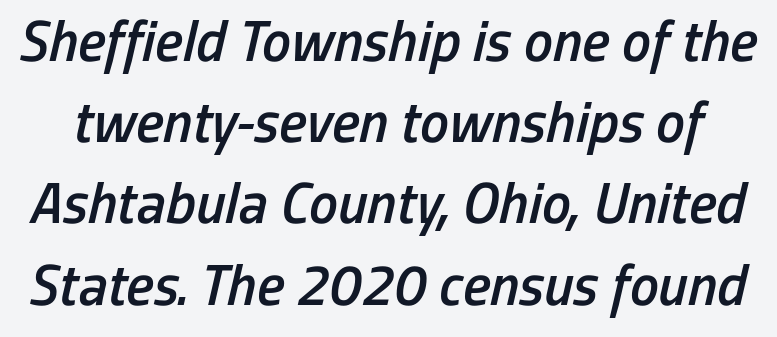
The image shows 58 px semibold, condensed type, italic (leaning right); set normal line spacing (1.4x), normal letter spacing, not underlined; low stroke contrast and a medium x-height.
